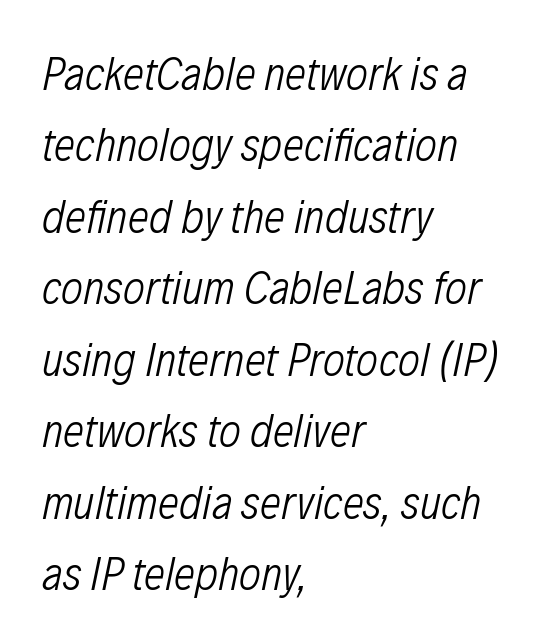
The image shows 47 px light, condensed type, italic (leaning right); set left-aligned, normal line spacing (1.52x), normal letter spacing, not underlined; low stroke contrast and a medium x-height.
